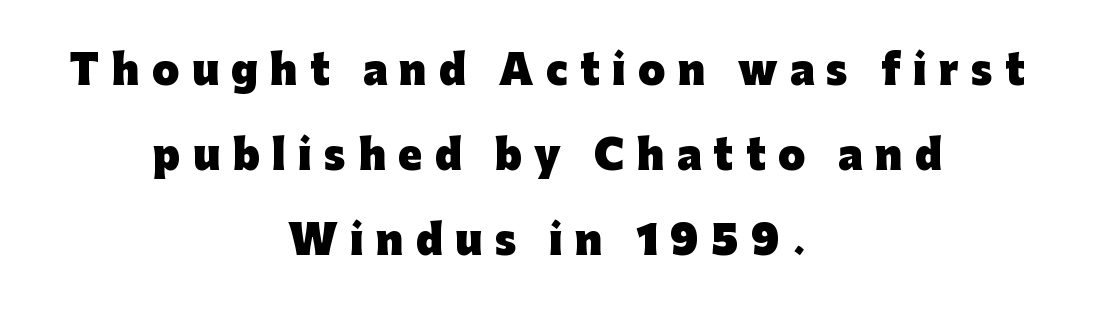
Q: Is the text bold? A: Yes.
Q: Is the text italic (slanted)? A: No, it is upright.
Q: Is the typeface a serif or a sans-serif typeface? A: Sans-serif.
Q: Is the text underlined? A: No.
Q: How is the paragraph aligned? A: Centered.
Q: Is the spacing between letters normal or unusually wide? A: Unusually wide.
Q: Is the spacing between lines tight, normal or loose? A: Loose.
Q: Width (condensed, normal, or wide)? A: Normal.
Q: Stroke contrast? A: Low.
Q: x-height? A: Medium.
Q: Monospaced? A: No.
